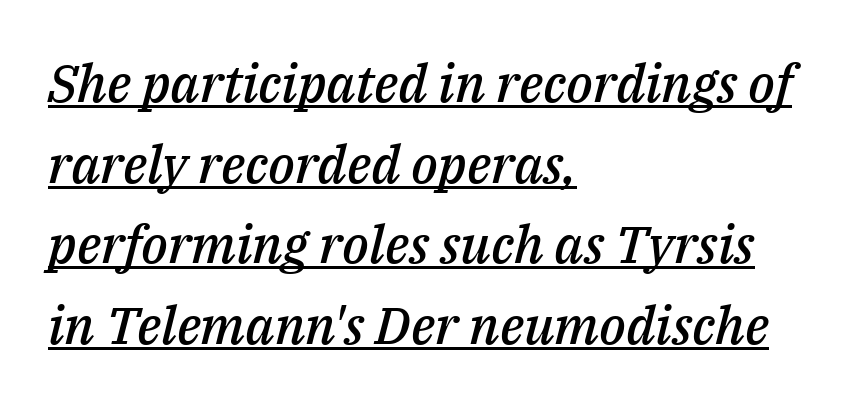
{"italic": "yes", "lean": "right", "slant_degrees": 14, "bold": "semi", "weight": "semibold", "width": "normal", "stroke_contrast": "medium", "x_height": "medium", "monospaced": "no", "underline": "yes", "align": "left", "line_spacing": "normal", "line_spacing_ratio": 1.55, "letter_spacing": "normal", "letter_spacing_em": 0.0, "glyph_px": 52}
